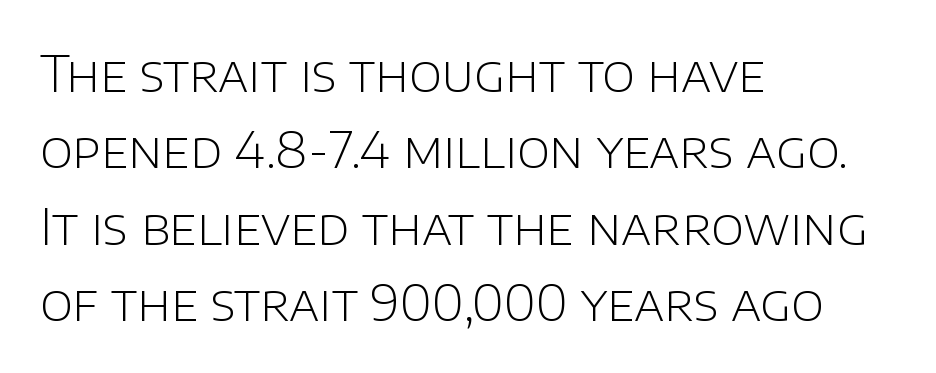
Q: Is the text bold? A: No.
Q: Is the text italic (slanted)? A: No, it is upright.
Q: Is the typeface a serif or a sans-serif typeface? A: Sans-serif.
Q: Is the text underlined? A: No.
Q: How is the paragraph aligned? A: Left-aligned.
Q: Is the spacing between letters normal or unusually wide? A: Normal.
Q: Is the spacing between lines tight, normal or loose? A: Normal.
Q: Width (condensed, normal, or wide)? A: Normal.
Q: Stroke contrast? A: Low.
Q: x-height? A: Large.
Q: Monospaced? A: No.
